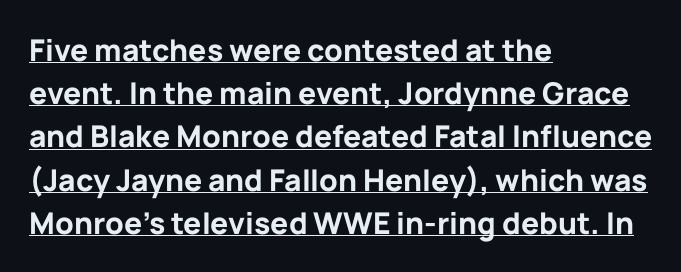
Q: Is the text bold? A: Yes.
Q: Is the text italic (slanted)? A: No, it is upright.
Q: Is the typeface a serif or a sans-serif typeface? A: Sans-serif.
Q: Is the text underlined? A: Yes.
Q: How is the paragraph aligned? A: Left-aligned.
Q: Is the spacing between letters normal or unusually wide? A: Normal.
Q: Is the spacing between lines tight, normal or loose? A: Normal.
Q: Width (condensed, normal, or wide)? A: Normal.
Q: Stroke contrast? A: Low.
Q: x-height? A: Medium.
Q: Monospaced? A: No.
